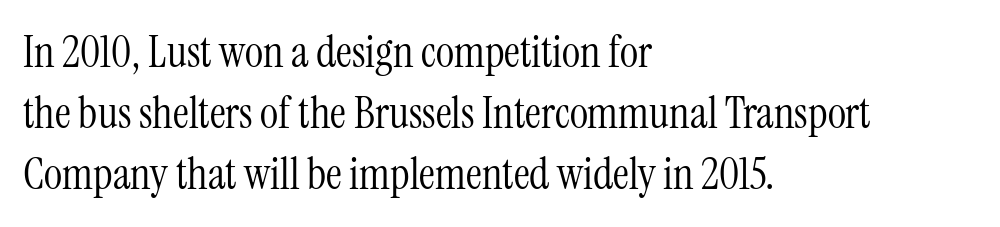
Q: Is the text bold? A: No.
Q: Is the text italic (slanted)? A: No, it is upright.
Q: Is the typeface a serif or a sans-serif typeface? A: Serif.
Q: Is the text underlined? A: No.
Q: How is the paragraph aligned? A: Left-aligned.
Q: Is the spacing between letters normal or unusually wide? A: Normal.
Q: Is the spacing between lines tight, normal or loose? A: Normal.
Q: Width (condensed, normal, or wide)? A: Condensed.
Q: Stroke contrast? A: Medium.
Q: x-height? A: Medium.
Q: Monospaced? A: No.
